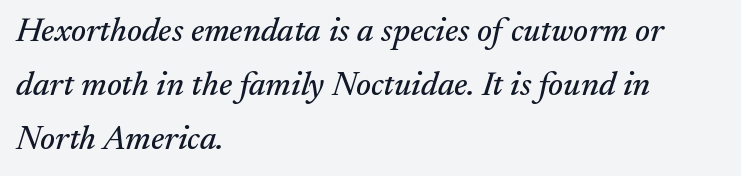
Q: Is the text italic (slanted)? A: Yes, it leans right by about 17 degrees.
Q: Is the typeface a serif or a sans-serif typeface? A: Serif.
Q: Is the text underlined? A: No.
Q: How is the paragraph aligned? A: Left-aligned.
Q: Is the spacing between letters normal or unusually wide? A: Normal.
Q: Is the spacing between lines tight, normal or loose? A: Normal.
Q: Width (condensed, normal, or wide)? A: Normal.
Q: Stroke contrast? A: Medium.
Q: x-height? A: Small.
Q: Monospaced? A: No.
